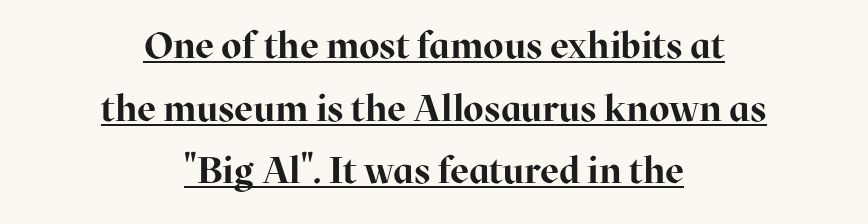
{"serif": "yes", "italic": "no", "bold": "yes", "weight": "bold", "width": "normal", "stroke_contrast": "high", "x_height": "medium", "monospaced": "no", "underline": "yes", "align": "center", "line_spacing": "normal", "line_spacing_ratio": 1.69, "letter_spacing": "normal", "letter_spacing_em": 0.0, "glyph_px": 37}
